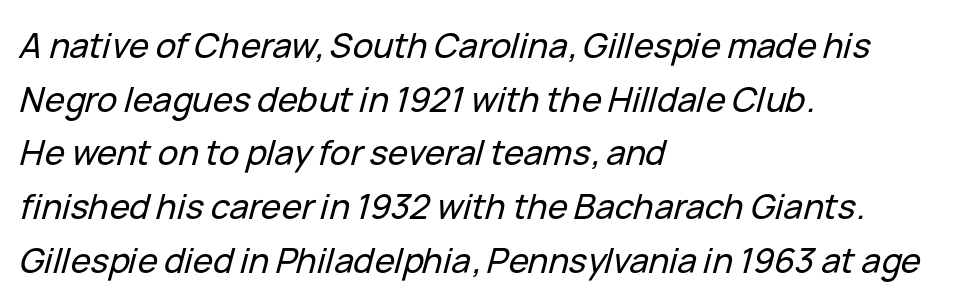
Q: Is the text italic (slanted)? A: Yes, it leans right by about 15 degrees.
Q: Is the text underlined? A: No.
Q: How is the paragraph aligned? A: Left-aligned.
Q: Is the spacing between letters normal or unusually wide? A: Normal.
Q: Is the spacing between lines tight, normal or loose? A: Normal.
Q: Width (condensed, normal, or wide)? A: Normal.
Q: Stroke contrast? A: Low.
Q: x-height? A: Medium.
Q: Monospaced? A: No.
